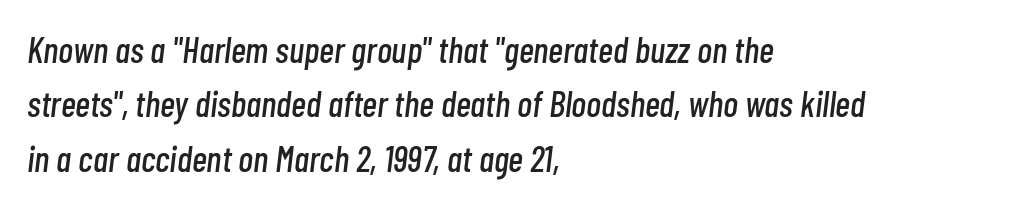
The image shows 36 px condensed type, italic (leaning right); set left-aligned, normal line spacing (1.51x), normal letter spacing, not underlined; low stroke contrast and a medium x-height.
